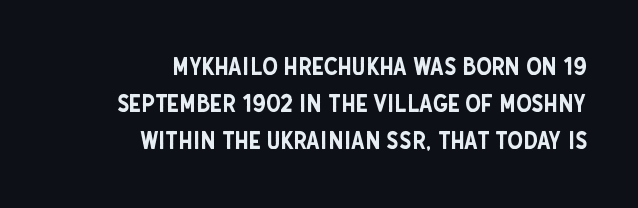
Inter-character spacing is left at the font's built-in metrics. In CSS terms this would be text-align: right. Summary of vertical rhythm: regular, with standard interline spacing. The baseline area is clear. Is there any slant? The stems are plumb.
